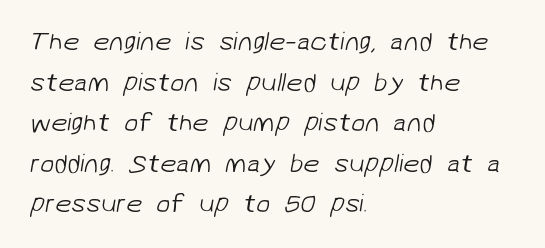
Q: Is the text bold? A: No.
Q: Is the text underlined? A: No.
Q: How is the paragraph aligned? A: Left-aligned.
Q: Is the spacing between letters normal or unusually wide? A: Normal.
Q: Is the spacing between lines tight, normal or loose? A: Normal.
